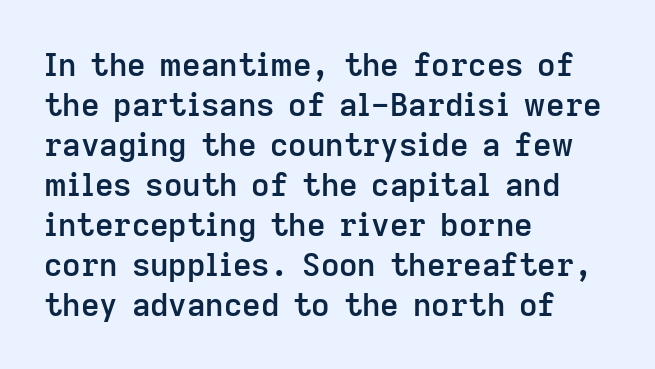
{"serif": "no", "italic": "no", "bold": "semi", "weight": "semibold", "width": "normal", "stroke_contrast": "low", "x_height": "medium", "monospaced": "no", "underline": "no", "align": "left", "line_spacing": "normal", "line_spacing_ratio": 1.25, "letter_spacing": "normal", "letter_spacing_em": 0.0, "glyph_px": 32}
